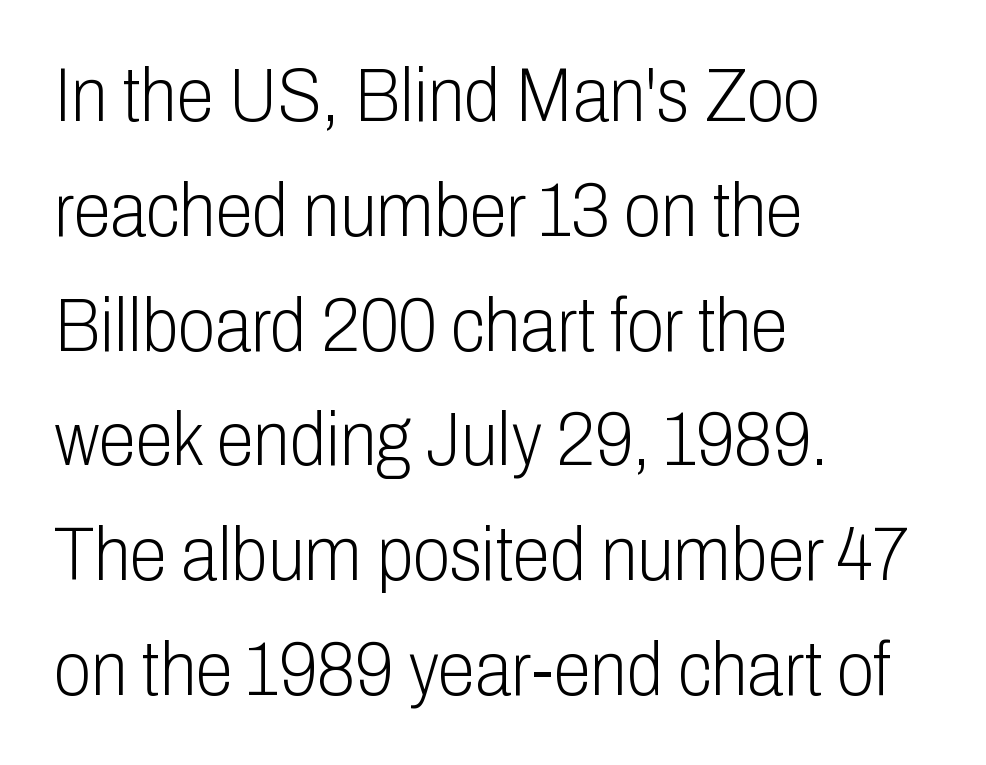
{"serif": "no", "italic": "no", "bold": "no", "weight": "light", "width": "condensed", "stroke_contrast": "low", "x_height": "medium", "monospaced": "no", "underline": "no", "align": "left", "line_spacing": "normal", "line_spacing_ratio": 1.51, "letter_spacing": "normal", "letter_spacing_em": 0.0, "glyph_px": 76}
